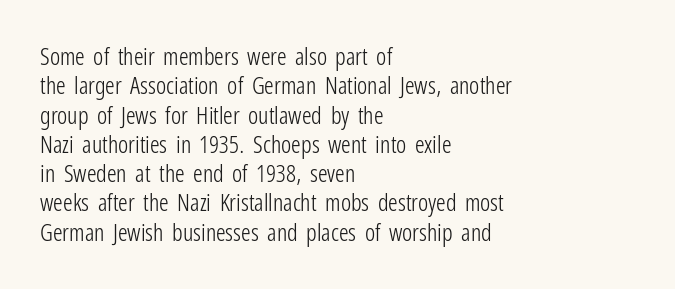
Q: Is the text bold? A: No.
Q: Is the text italic (slanted)? A: No, it is upright.
Q: Is the text underlined? A: No.
Q: How is the paragraph aligned? A: Left-aligned.
Q: Is the spacing between letters normal or unusually wide? A: Normal.
